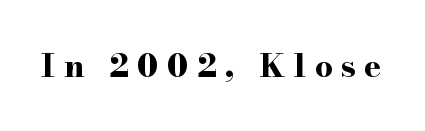
{"serif": "yes", "italic": "no", "bold": "yes", "weight": "bold", "width": "wide", "stroke_contrast": "high", "x_height": "small", "monospaced": "no", "underline": "no", "letter_spacing": "wide", "letter_spacing_em": 0.26, "glyph_px": 32}
